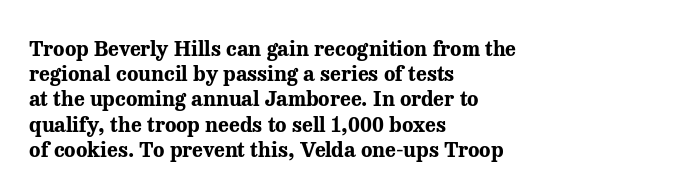
{"italic": "no", "bold": "yes", "underline": "no", "align": "left", "line_spacing_ratio": 1.2, "letter_spacing": "normal", "letter_spacing_em": 0.0, "glyph_px": 21}
